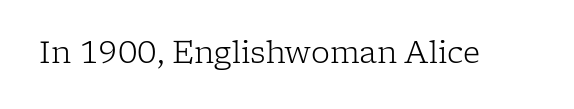
Q: Is the text bold? A: No.
Q: Is the text italic (slanted)? A: No, it is upright.
Q: Is the typeface a serif or a sans-serif typeface? A: Serif.
Q: Is the text underlined? A: No.
Q: Is the spacing between letters normal or unusually wide? A: Normal.
Q: Width (condensed, normal, or wide)? A: Normal.
Q: Stroke contrast? A: Low.
Q: x-height? A: Medium.
Q: Monospaced? A: No.
